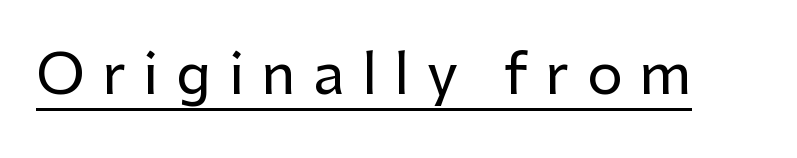
The image shows 56 px sans-serif type, upright; set unusually wide letter spacing (+0.31 em), underlined; low stroke contrast and a medium x-height.
